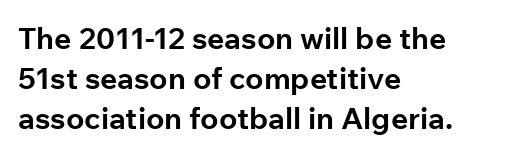
The image shows 30 px bold sans-serif type, upright; set left-aligned, normal line spacing (1.33x), normal letter spacing, not underlined; low stroke contrast and a medium x-height.
